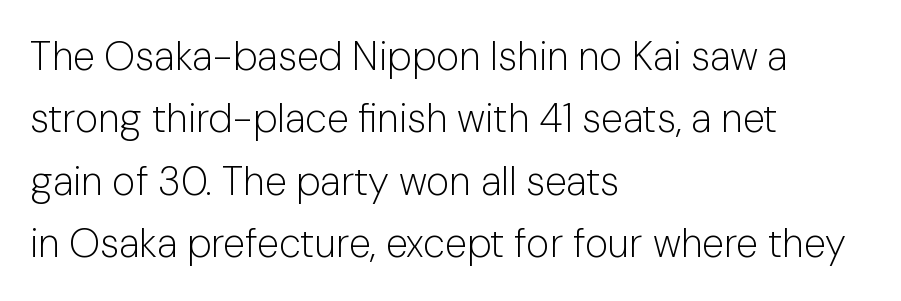
Nope, not italic — everything's standing straight. Spacing verdict: proportional, widths tailored to each character. The strokes carry an ordinary text weight at most. Leading: standard.
